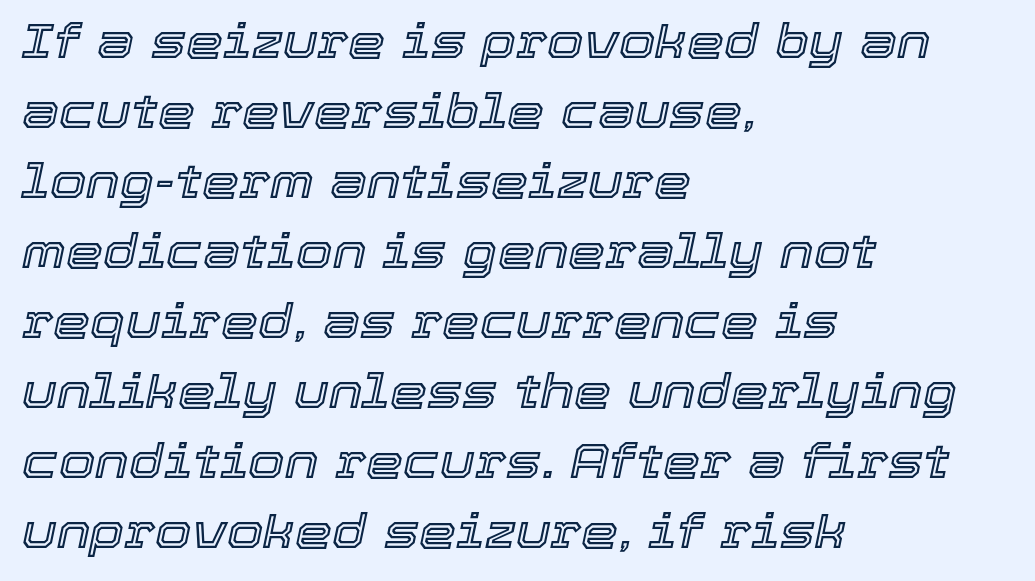
Q: Is the text italic (slanted)? A: Yes, it leans right by about 12 degrees.
Q: Is the text underlined? A: No.
Q: How is the paragraph aligned? A: Left-aligned.
Q: Is the spacing between letters normal or unusually wide? A: Normal.
Q: Is the spacing between lines tight, normal or loose? A: Normal.
Q: Width (condensed, normal, or wide)? A: Normal.
Q: x-height? A: Medium.
Q: Monospaced? A: No.
